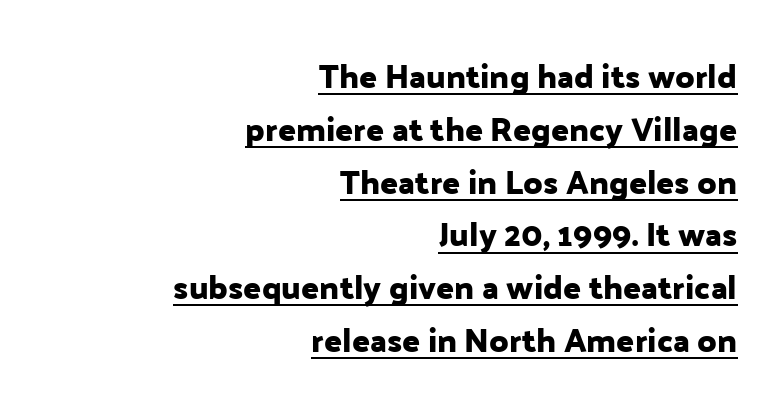
{"serif": "no", "italic": "no", "width": "normal", "stroke_contrast": "low", "x_height": "medium", "monospaced": "no", "underline": "yes", "align": "right", "line_spacing": "normal", "line_spacing_ratio": 1.6, "letter_spacing": "normal", "letter_spacing_em": 0.0, "glyph_px": 33}
